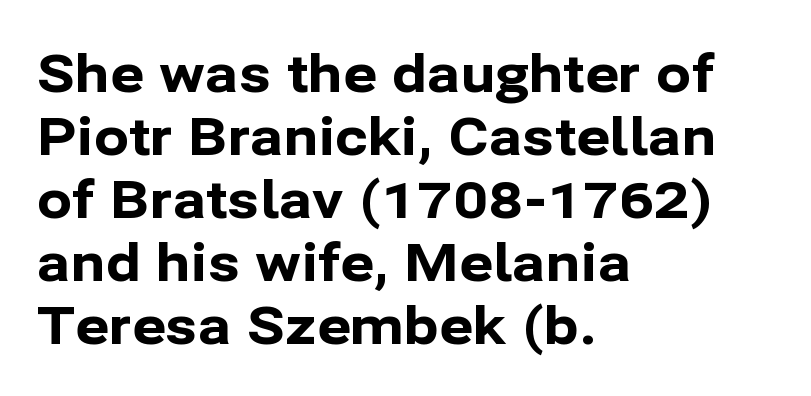
The image shows 52 px bold sans-serif type, upright; set left-aligned, line spacing 1.21x, normal letter spacing, not underlined; low stroke contrast and a medium x-height.
